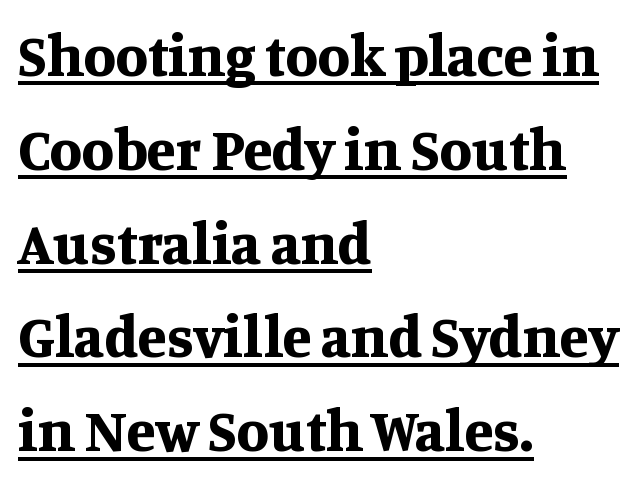
Q: Is the text bold? A: Yes.
Q: Is the text italic (slanted)? A: No, it is upright.
Q: Is the typeface a serif or a sans-serif typeface? A: Serif.
Q: Is the text underlined? A: Yes.
Q: How is the paragraph aligned? A: Left-aligned.
Q: Is the spacing between letters normal or unusually wide? A: Normal.
Q: Is the spacing between lines tight, normal or loose? A: Normal.
Q: Width (condensed, normal, or wide)? A: Normal.
Q: Stroke contrast? A: Medium.
Q: x-height? A: Large.
Q: Monospaced? A: No.
